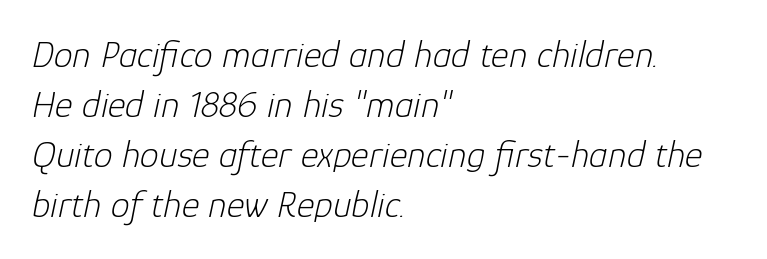
Students, observe: this is what conventionally led text looks like. Short and long lines alike share a common starting point at left. Spacing verdict: proportional, widths tailored to each character. This is oblique type, the kind used for emphasis or titles. Stems and bowls with no extra thickness — not bold. The area under the type is left untouched.
